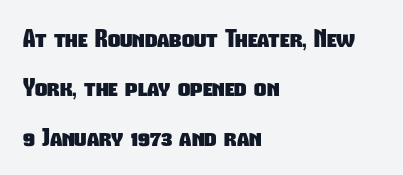
The image shows 24 px bold type; set left-aligned, loose line spacing (2.06x), normal letter spacing, not underlined.
